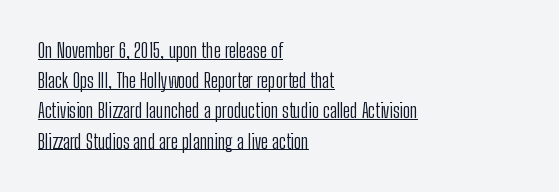
{"italic": "no", "bold": "no", "underline": "yes", "align": "left", "line_spacing": "normal", "line_spacing_ratio": 1.51, "letter_spacing": "normal", "letter_spacing_em": 0.0, "glyph_px": 20}
